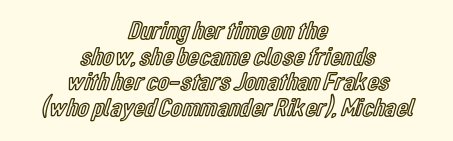
{"underline": "no", "align": "center", "line_spacing": "tight", "line_spacing_ratio": 0.99, "letter_spacing": "normal", "letter_spacing_em": 0.0, "glyph_px": 26}
